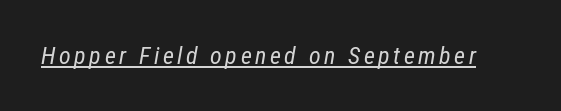
{"italic": "yes", "lean": "right", "slant_degrees": 12, "bold": "no", "underline": "yes", "glyph_px": 24}
